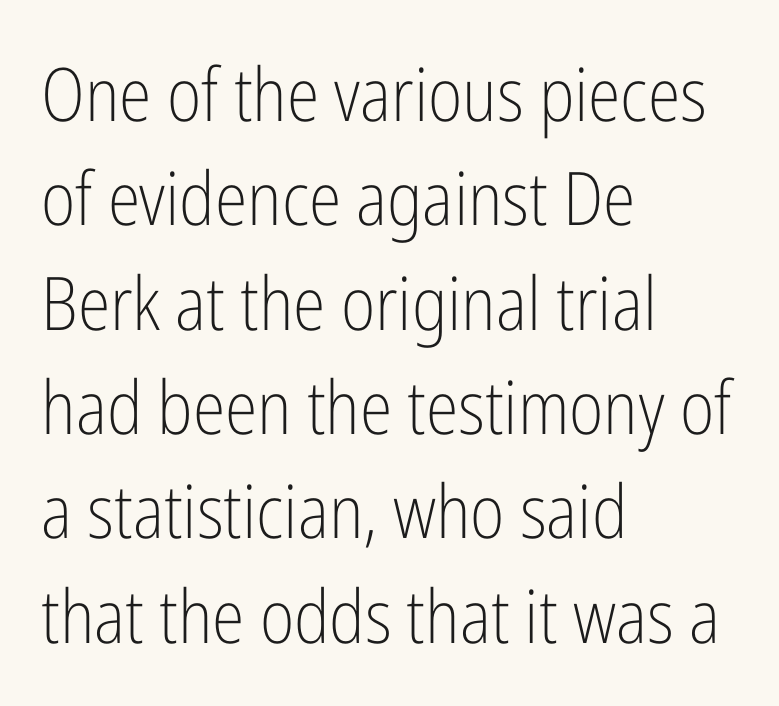
Q: Is the text bold? A: No.
Q: Is the text italic (slanted)? A: No, it is upright.
Q: Is the typeface a serif or a sans-serif typeface? A: Sans-serif.
Q: Is the text underlined? A: No.
Q: How is the paragraph aligned? A: Left-aligned.
Q: Is the spacing between letters normal or unusually wide? A: Normal.
Q: Is the spacing between lines tight, normal or loose? A: Normal.
Q: Width (condensed, normal, or wide)? A: Condensed.
Q: Stroke contrast? A: Low.
Q: x-height? A: Medium.
Q: Monospaced? A: No.
